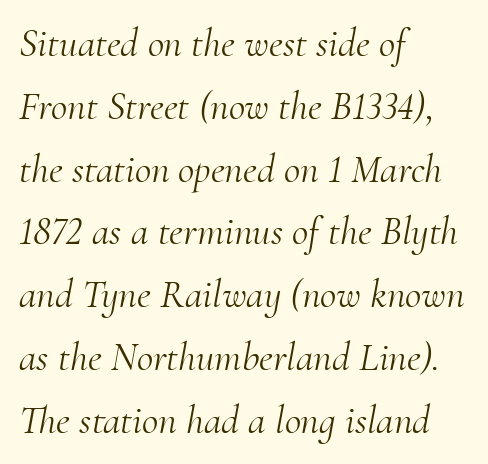
Alignment: flush left. A typesetter would label this face a serif. The words here are not underlined. The letters advance in unequal steps, a hallmark of proportional type. Does extra space separate the letters? No, they use regular spacing.
